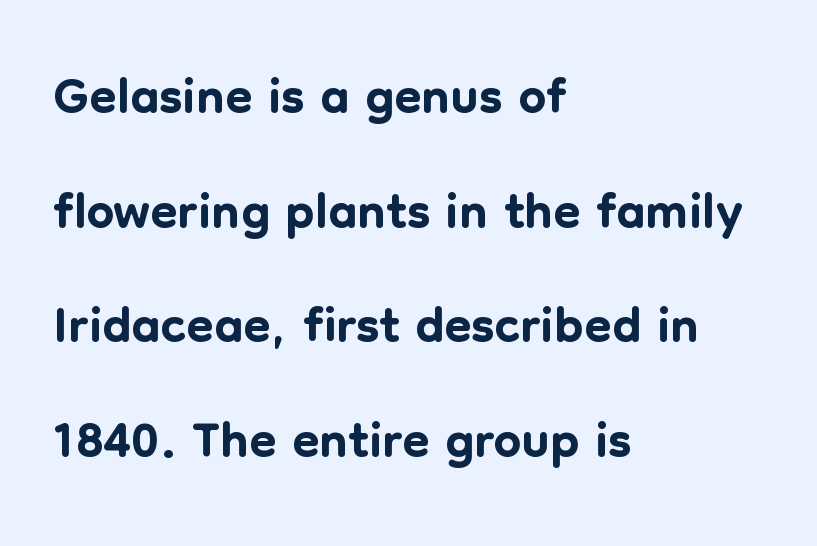
Descender tails drop into unmarked territory. Are there feet on the stems? There aren't — it's a sans. If you drew a ruler down the left edge, every line would touch it. Here the designer chose a conventional face with non-uniform glyph widths.
